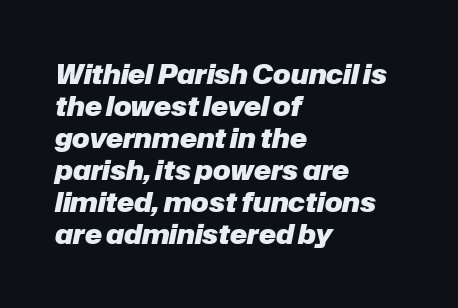
Q: Is the text bold? A: Yes.
Q: Is the text italic (slanted)? A: Yes, it leans right by about 12 degrees.
Q: Is the text underlined? A: No.
Q: How is the paragraph aligned? A: Left-aligned.
Q: Is the spacing between letters normal or unusually wide? A: Normal.
